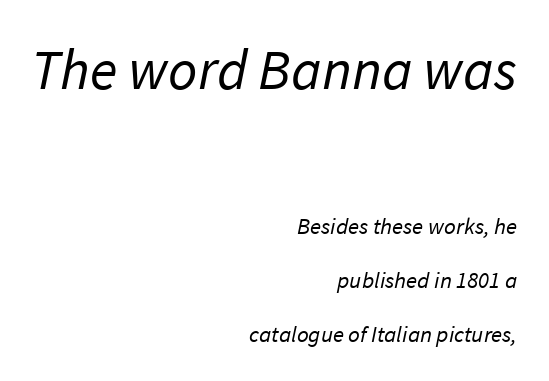
The image shows 57 px regular-weight sans-serif type; set right-aligned, loose line spacing (2.34x), normal letter spacing, not underlined; the first (top) block is 2.48x larger; low stroke contrast and a medium x-height.
